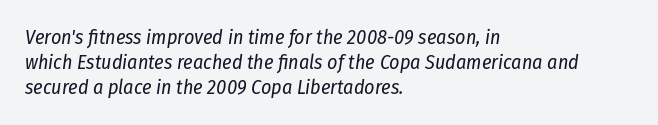
Q: Is the text bold? A: No.
Q: Is the text italic (slanted)? A: Yes, it leans right by about 8 degrees.
Q: Is the text underlined? A: No.
Q: How is the paragraph aligned? A: Left-aligned.
Q: Is the spacing between letters normal or unusually wide? A: Normal.
